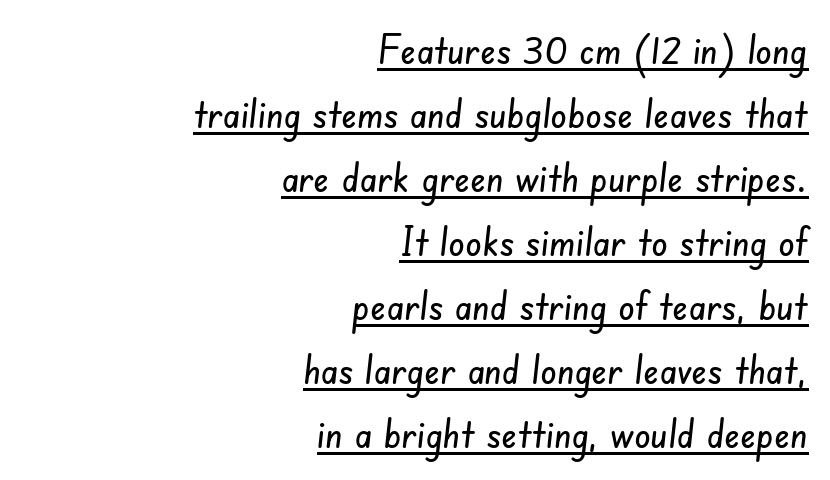
The image shows 41 px condensed sans-serif type; set right-aligned, normal line spacing (1.56x), normal letter spacing, underlined; low stroke contrast and a small x-height.
